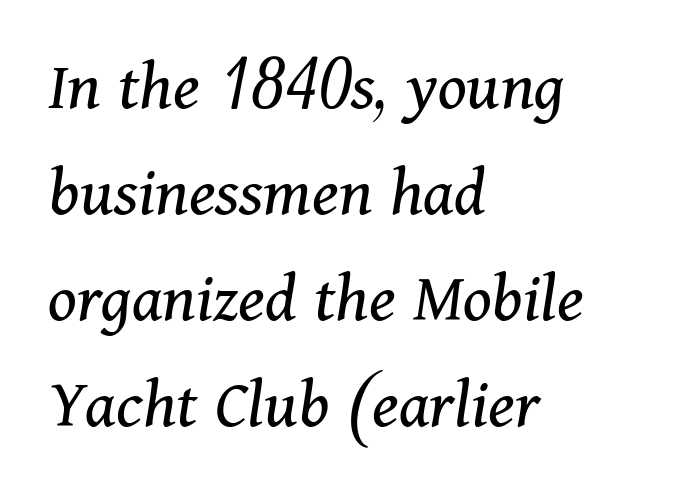
Q: Is the text bold? A: No.
Q: Is the text italic (slanted)? A: Yes, it leans right by about 11 degrees.
Q: Is the typeface a serif or a sans-serif typeface? A: Serif.
Q: Is the text underlined? A: No.
Q: How is the paragraph aligned? A: Left-aligned.
Q: Is the spacing between letters normal or unusually wide? A: Normal.
Q: Is the spacing between lines tight, normal or loose? A: Normal.
Q: Width (condensed, normal, or wide)? A: Normal.
Q: Stroke contrast? A: Medium.
Q: x-height? A: Medium.
Q: Monospaced? A: No.
